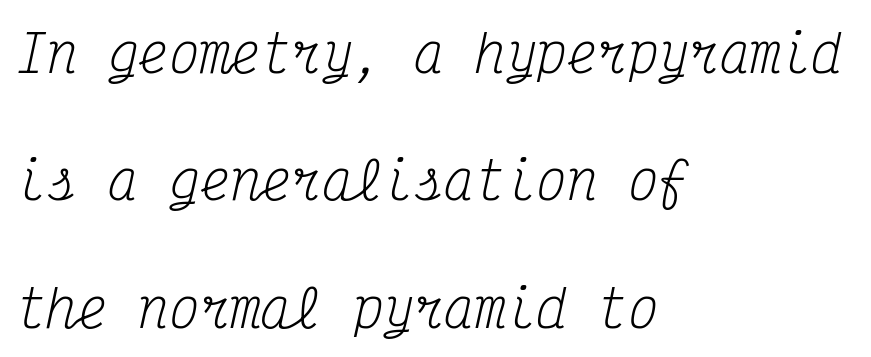
Q: Is the text bold? A: No.
Q: Is the text italic (slanted)? A: Yes, it leans right by about 12 degrees.
Q: Is the typeface a serif or a sans-serif typeface? A: Serif.
Q: Is the text underlined? A: No.
Q: How is the paragraph aligned? A: Left-aligned.
Q: Is the spacing between letters normal or unusually wide? A: Normal.
Q: Is the spacing between lines tight, normal or loose? A: Loose.
Q: Width (condensed, normal, or wide)? A: Condensed.
Q: Stroke contrast? A: Medium.
Q: x-height? A: Medium.
Q: Monospaced? A: Yes.
